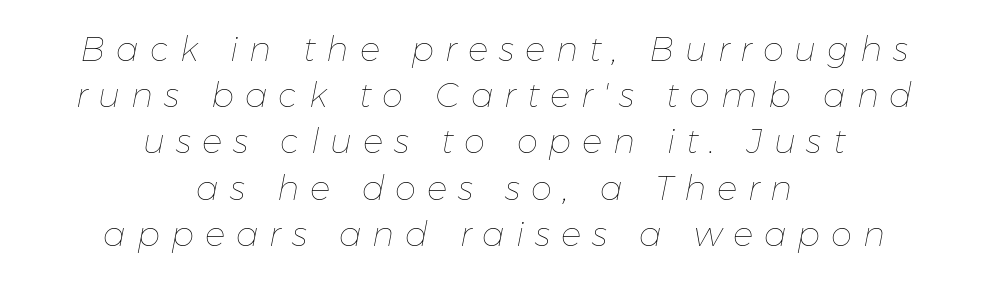
{"italic": "yes", "lean": "right", "slant_degrees": 11, "bold": "no", "weight": "thin", "width": "normal", "stroke_contrast": "low", "x_height": "medium", "monospaced": "no", "underline": "no", "align": "center", "line_spacing": "normal", "line_spacing_ratio": 1.36, "letter_spacing": "wide", "letter_spacing_em": 0.32, "glyph_px": 34}
